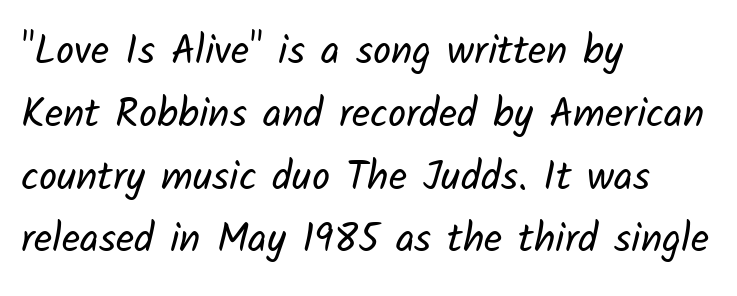
Q: Is the text bold? A: No.
Q: Is the typeface a serif or a sans-serif typeface? A: Sans-serif.
Q: Is the text underlined? A: No.
Q: How is the paragraph aligned? A: Left-aligned.
Q: Is the spacing between letters normal or unusually wide? A: Normal.
Q: Is the spacing between lines tight, normal or loose? A: Normal.
Q: Width (condensed, normal, or wide)? A: Normal.
Q: Stroke contrast? A: Low.
Q: x-height? A: Medium.
Q: Monospaced? A: No.
